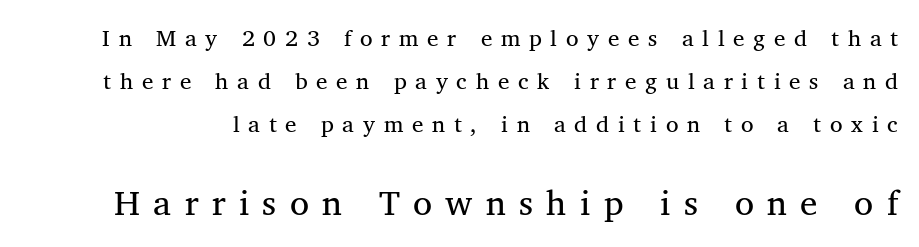
Top chunk: small. Bottom chunk: large. A roman cut, with each character standing at attention. A typesetter would call this proportional, since set widths differ per character. Decoration check: the copy has no underline. A light-to-regular cut is what we see here.
